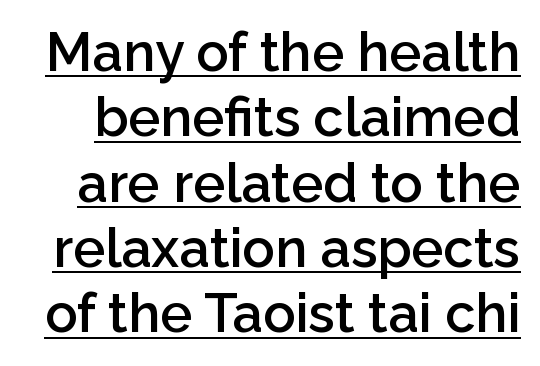
Q: Is the text bold? A: Semi-bold.
Q: Is the text italic (slanted)? A: No, it is upright.
Q: Is the typeface a serif or a sans-serif typeface? A: Sans-serif.
Q: Is the text underlined? A: Yes.
Q: Is the spacing between letters normal or unusually wide? A: Normal.
Q: Width (condensed, normal, or wide)? A: Normal.
Q: Stroke contrast? A: Low.
Q: x-height? A: Medium.
Q: Monospaced? A: No.
